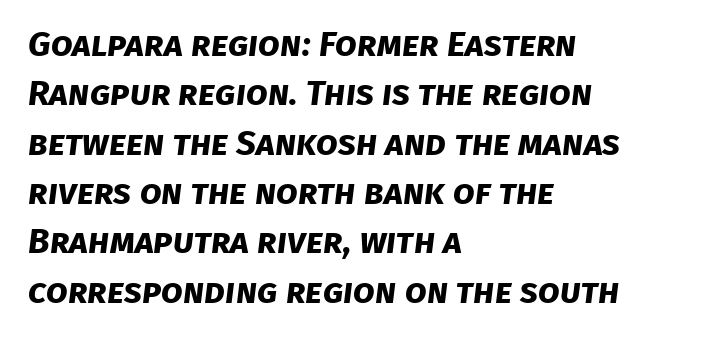
Underlining? Definitely not there. Does the copy run flush right? No — it runs flush left. Each new line begins a customary step beneath the previous one. Does extra space separate the letters? No, they use regular spacing. Pretty heavy lettering here — definitely bold.
